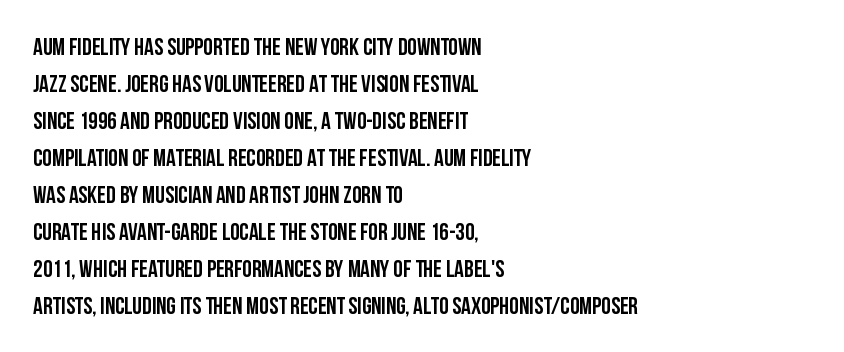
The image shows 24 px bold type, upright; set left-aligned, normal line spacing (1.54x), normal letter spacing, not underlined.
